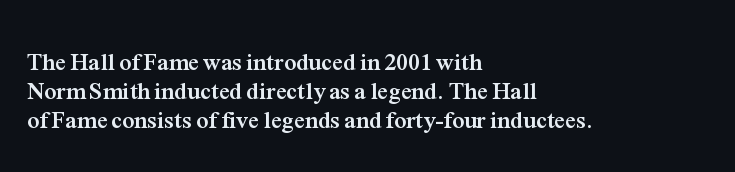
Q: Is the text bold? A: Yes.
Q: Is the text italic (slanted)? A: No, it is upright.
Q: Is the text underlined? A: No.
Q: How is the paragraph aligned? A: Left-aligned.
Q: Is the spacing between letters normal or unusually wide? A: Normal.
